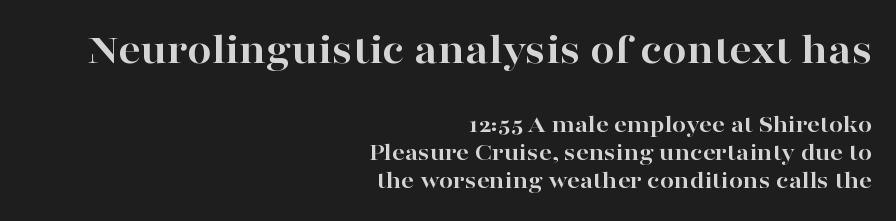
The image shows 44 px bold, wide serif type, upright; set right-aligned, tight line spacing (1.13x), normal letter spacing, not underlined; the first (top) block is 1.76x larger; high stroke contrast and a medium x-height.
